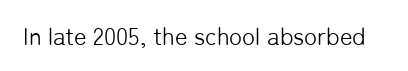
Q: Is the text bold? A: No.
Q: Is the text italic (slanted)? A: No, it is upright.
Q: Is the text underlined? A: No.
Q: Is the spacing between letters normal or unusually wide? A: Normal.
